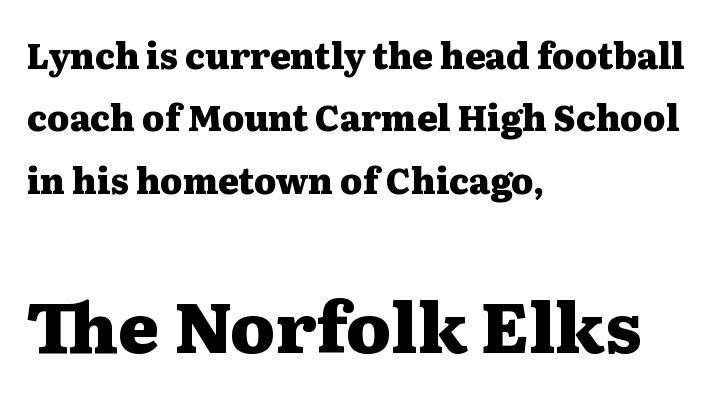
Q: Is the text bold? A: Yes.
Q: Is the text italic (slanted)? A: No, it is upright.
Q: Is the typeface a serif or a sans-serif typeface? A: Serif.
Q: Is the text underlined? A: No.
Q: How is the paragraph aligned? A: Left-aligned.
Q: Is the spacing between letters normal or unusually wide? A: Normal.
Q: Which block of text is set in a larger size, the first (top) or the second (bottom)? A: The second (bottom) one.
Q: Width (condensed, normal, or wide)? A: Wide.
Q: Stroke contrast? A: Medium.
Q: x-height? A: Medium.
Q: Monospaced? A: No.
